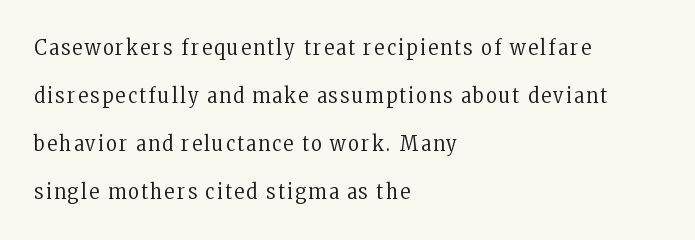
{"italic": "no", "bold": "no", "underline": "no", "align": "left", "line_spacing": "loose", "line_spacing_ratio": 2.29, "glyph_px": 21}
